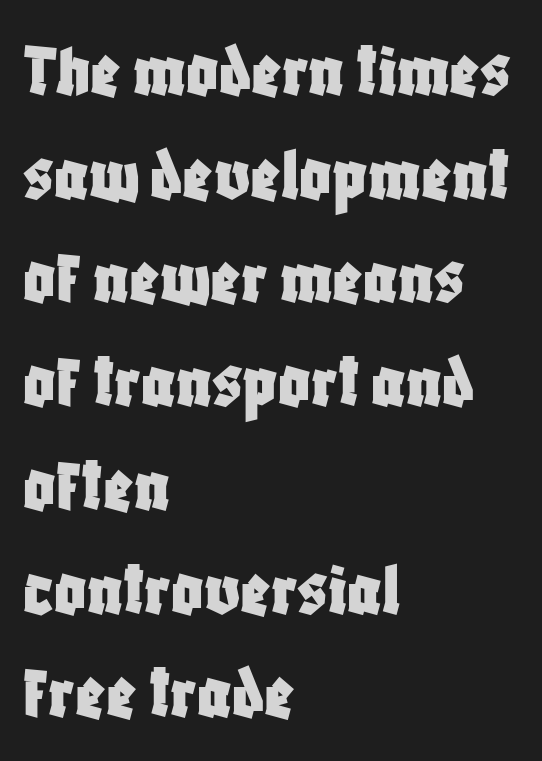
{"serif": "no", "italic": "no", "width": "condensed", "stroke_contrast": "low", "x_height": "large", "monospaced": "no", "underline": "no", "align": "left", "line_spacing": "normal", "line_spacing_ratio": 1.33, "letter_spacing": "normal", "letter_spacing_em": 0.0, "glyph_px": 78}
